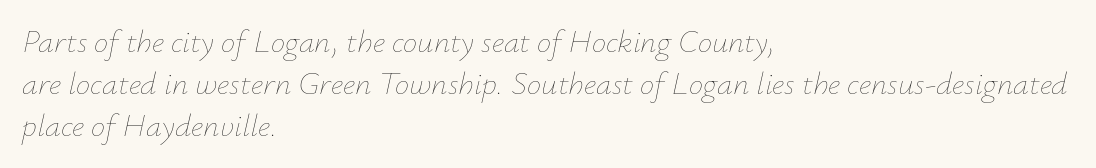
These lines sit exactly where default settings would place them. There is no visible air inserted between adjacent glyphs. The passage shown leans; its letterforms are oblique. Letters rest on an invisible, unmarked baseline. The letters advance in unequal steps, a hallmark of proportional type.
